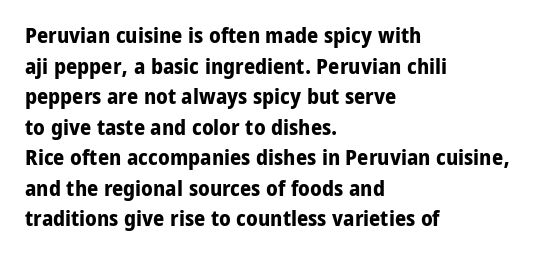
{"italic": "no", "bold": "yes", "underline": "no", "align": "left", "line_spacing": "normal", "line_spacing_ratio": 1.39, "letter_spacing": "normal", "letter_spacing_em": 0.0, "glyph_px": 22}
